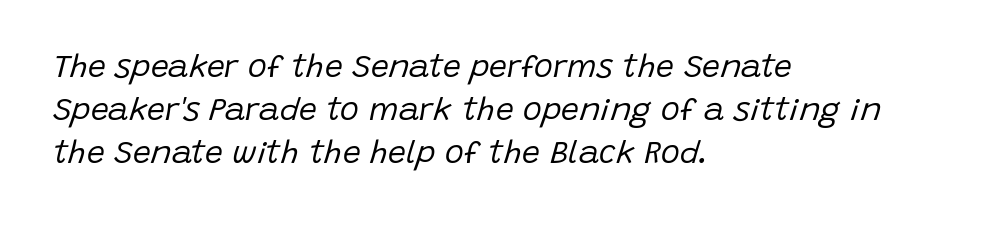
{"italic": "yes", "lean": "right", "slant_degrees": 15, "bold": "no", "weight": "regular", "width": "normal", "stroke_contrast": "low", "x_height": "large", "monospaced": "no", "underline": "no", "align": "left", "line_spacing": "normal", "line_spacing_ratio": 1.35, "letter_spacing": "normal", "letter_spacing_em": 0.0, "glyph_px": 32}
